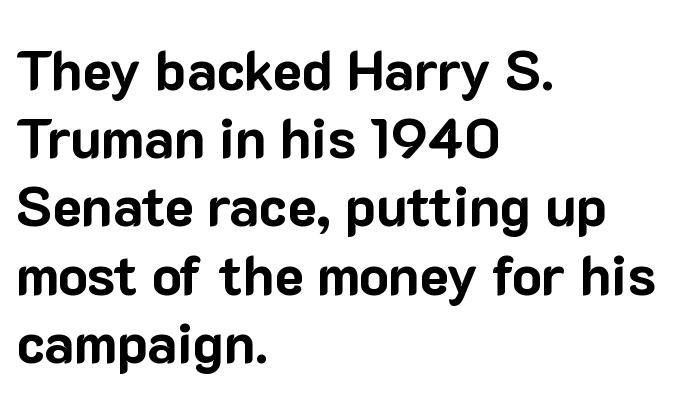
The image shows 55 px bold sans-serif type, upright; set left-aligned, line spacing 1.24x, normal letter spacing, not underlined; low stroke contrast and a medium x-height.
